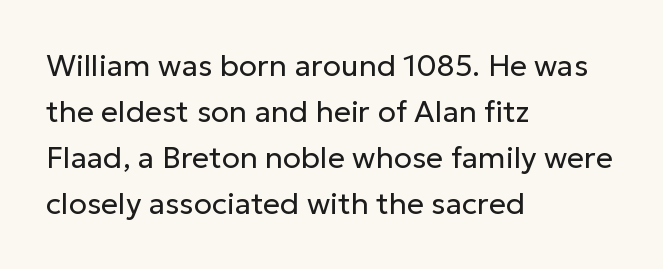
Q: Is the text bold? A: No.
Q: Is the text italic (slanted)? A: No, it is upright.
Q: Is the typeface a serif or a sans-serif typeface? A: Sans-serif.
Q: Is the text underlined? A: No.
Q: How is the paragraph aligned? A: Left-aligned.
Q: Is the spacing between letters normal or unusually wide? A: Normal.
Q: Is the spacing between lines tight, normal or loose? A: Normal.
Q: Width (condensed, normal, or wide)? A: Normal.
Q: Stroke contrast? A: Low.
Q: x-height? A: Medium.
Q: Monospaced? A: No.
